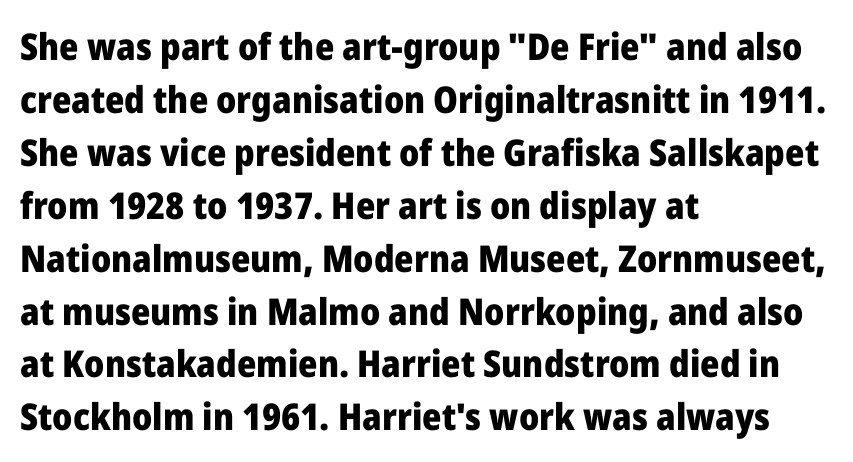
Spacing verdict: proportional, widths tailored to each character. You'd pick this weight for a headline — it's a proper bold. In terms of letterspacing, this is plain default setting. No feet cap the strokes, marking this as sans-serif type. Ordinary non-slanted type is in use.
